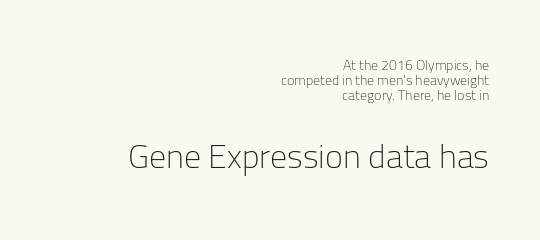
{"serif": "no", "italic": "no", "bold": "no", "weight": "light", "width": "normal", "stroke_contrast": "low", "x_height": "medium", "monospaced": "no", "underline": "no", "align": "right", "line_spacing": "tight", "line_spacing_ratio": 1.07, "letter_spacing": "normal", "letter_spacing_em": 0.0, "larger_block": "second", "size_ratio": 2.43, "glyph_px": 34}
